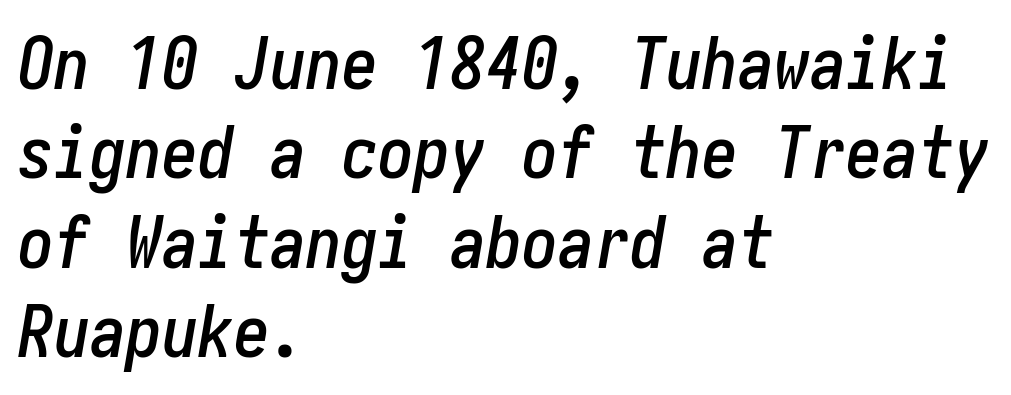
The image shows 72 px condensed type, italic (leaning right); set left-aligned, line spacing 1.24x, normal letter spacing, not underlined; low stroke contrast and a medium x-height.
